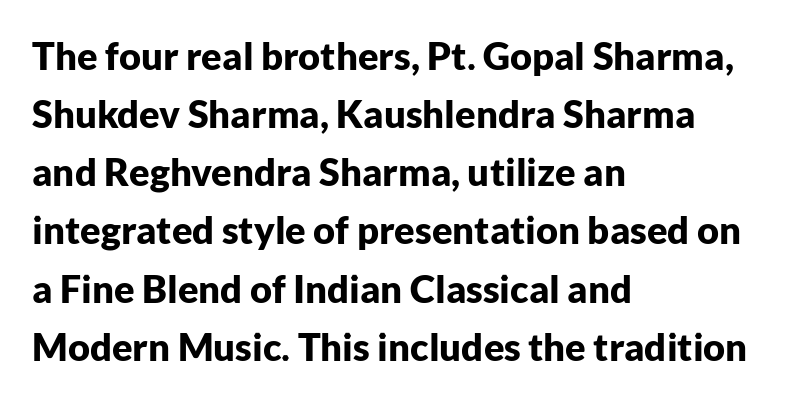
Q: Is the text bold? A: Yes.
Q: Is the text italic (slanted)? A: No, it is upright.
Q: Is the typeface a serif or a sans-serif typeface? A: Sans-serif.
Q: Is the text underlined? A: No.
Q: How is the paragraph aligned? A: Left-aligned.
Q: Is the spacing between letters normal or unusually wide? A: Normal.
Q: Is the spacing between lines tight, normal or loose? A: Normal.
Q: Width (condensed, normal, or wide)? A: Normal.
Q: Stroke contrast? A: Low.
Q: x-height? A: Medium.
Q: Monospaced? A: No.
